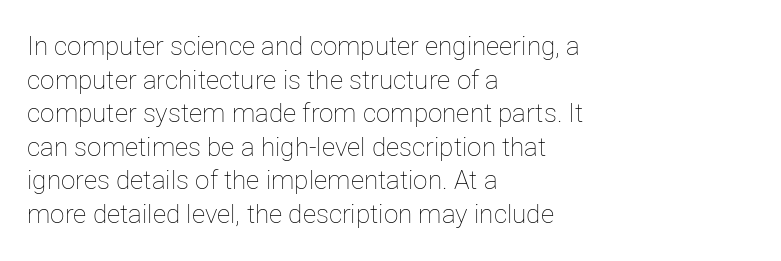
{"italic": "no", "bold": "no", "underline": "no", "align": "left", "line_spacing": "normal", "line_spacing_ratio": 1.29, "letter_spacing": "normal", "letter_spacing_em": 0.0, "glyph_px": 26}
